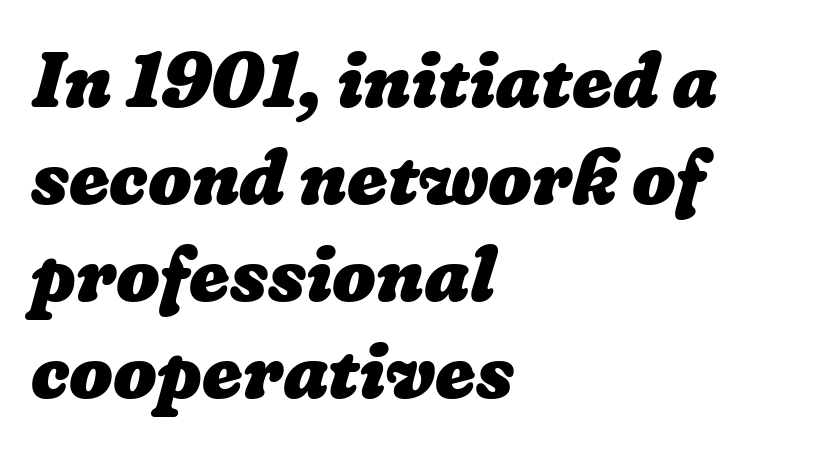
The image shows 77 px heavy type; set left-aligned, normal line spacing (1.26x), normal letter spacing, not underlined; low stroke contrast and a medium x-height.
